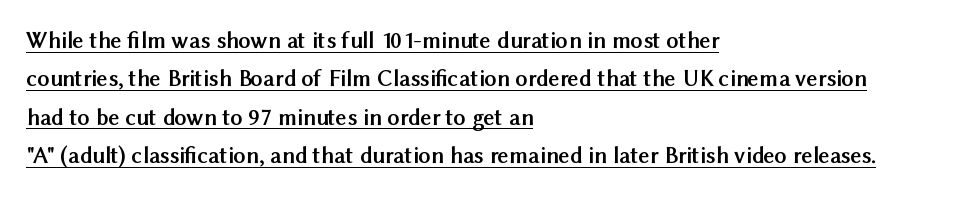
{"italic": "no", "bold": "yes", "underline": "yes", "align": "left", "line_spacing": "normal", "line_spacing_ratio": 1.6, "letter_spacing": "normal", "letter_spacing_em": 0.0, "glyph_px": 24}
